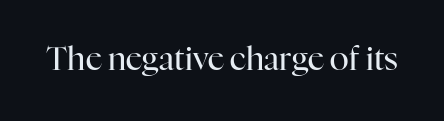
The image shows 32 px regular-weight serif type, upright; set normal letter spacing, not underlined; high stroke contrast and a medium x-height.
